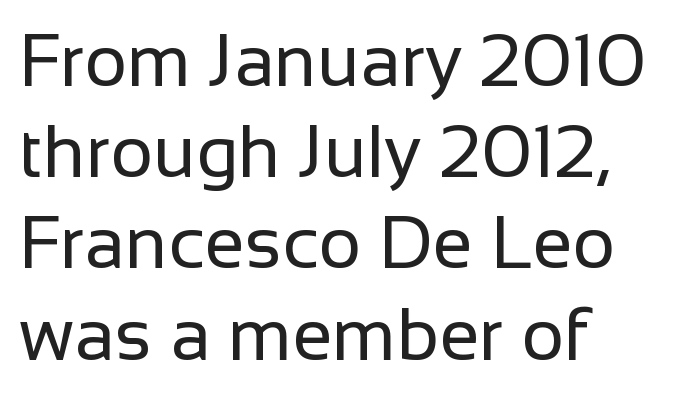
{"serif": "no", "italic": "no", "bold": "no", "weight": "regular", "width": "normal", "stroke_contrast": "low", "x_height": "medium", "monospaced": "no", "underline": "no", "align": "left", "line_spacing": "normal", "line_spacing_ratio": 1.25, "letter_spacing": "normal", "letter_spacing_em": 0.0, "glyph_px": 73}
